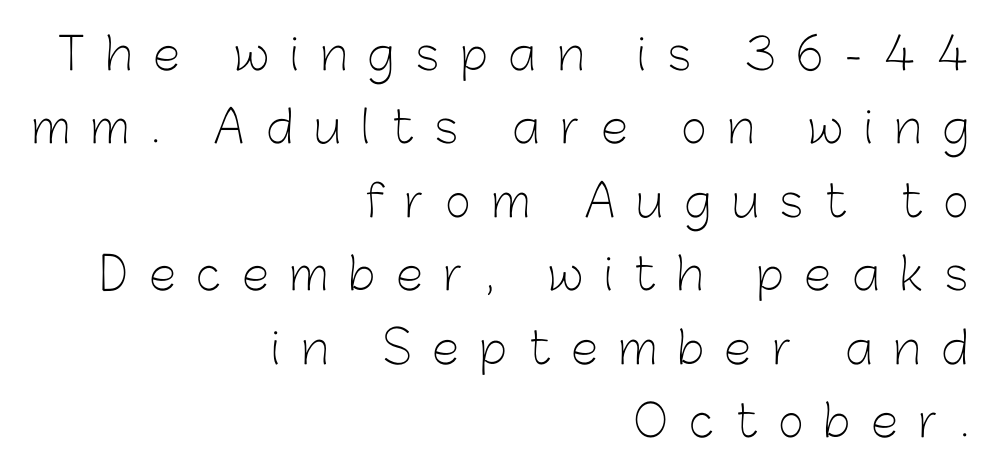
{"serif": "no", "italic": "no", "bold": "no", "weight": "light", "width": "normal", "stroke_contrast": "low", "x_height": "medium", "monospaced": "no", "underline": "no", "align": "right", "line_spacing": "normal", "line_spacing_ratio": 1.67, "letter_spacing": "wide", "letter_spacing_em": 0.48, "glyph_px": 44}
